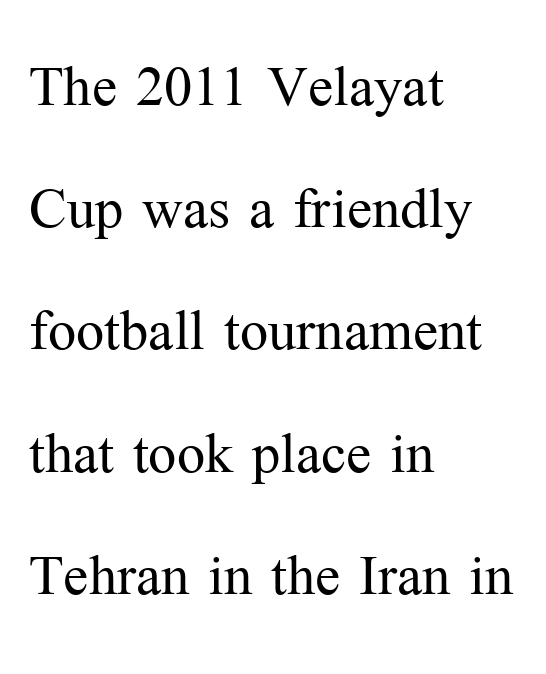
Q: Is the text bold? A: No.
Q: Is the text italic (slanted)? A: No, it is upright.
Q: Is the typeface a serif or a sans-serif typeface? A: Serif.
Q: Is the text underlined? A: No.
Q: How is the paragraph aligned? A: Left-aligned.
Q: Is the spacing between letters normal or unusually wide? A: Normal.
Q: Is the spacing between lines tight, normal or loose? A: Normal.
Q: Width (condensed, normal, or wide)? A: Normal.
Q: Stroke contrast? A: Medium.
Q: x-height? A: Medium.
Q: Monospaced? A: No.
